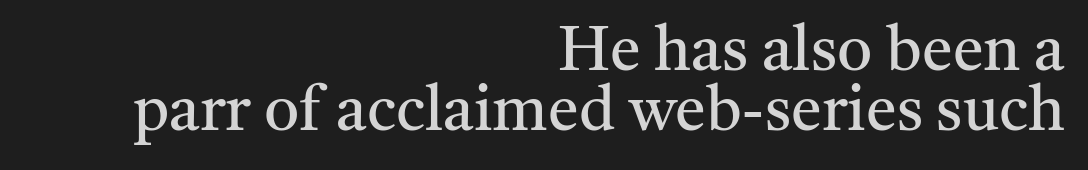
The words here are not underlined. Leftover space on each line is placed entirely before the opening word. Each letter's strokes conclude with small projecting serifs. Short note: letters normally spaced. Heaviness? Minimal to ordinary, like unemphasized prose. Vertical spacing — tight.
